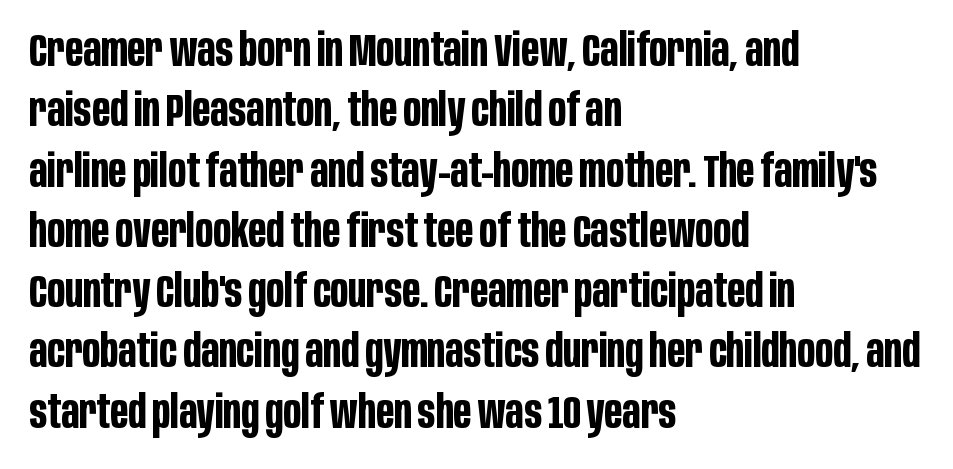
Q: Is the text bold? A: Yes.
Q: Is the text italic (slanted)? A: No, it is upright.
Q: Is the typeface a serif or a sans-serif typeface? A: Sans-serif.
Q: Is the text underlined? A: No.
Q: How is the paragraph aligned? A: Left-aligned.
Q: Is the spacing between letters normal or unusually wide? A: Normal.
Q: Is the spacing between lines tight, normal or loose? A: Normal.
Q: Width (condensed, normal, or wide)? A: Condensed.
Q: Stroke contrast? A: Low.
Q: x-height? A: Large.
Q: Monospaced? A: No.
